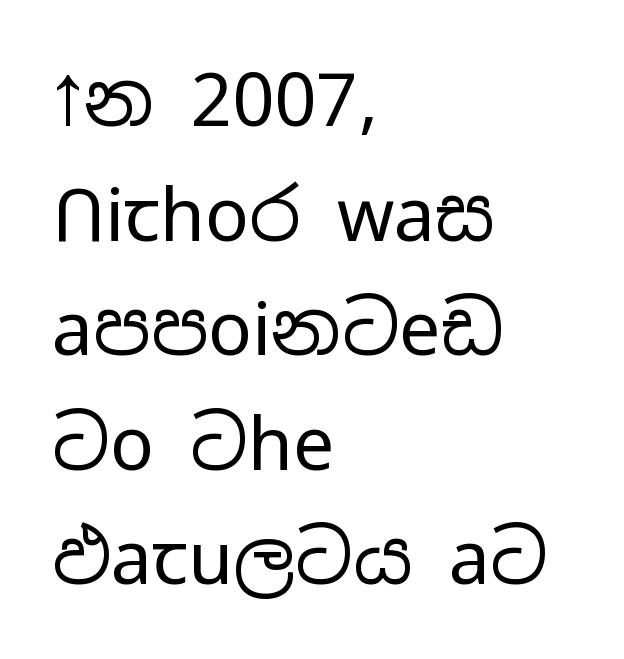
{"serif": "no", "italic": "no", "bold": "no", "weight": "regular", "width": "wide", "stroke_contrast": "low", "x_height": "medium", "monospaced": "no", "underline": "no", "align": "left", "line_spacing": "normal", "line_spacing_ratio": 1.57, "letter_spacing": "normal", "letter_spacing_em": 0.0, "glyph_px": 73}
